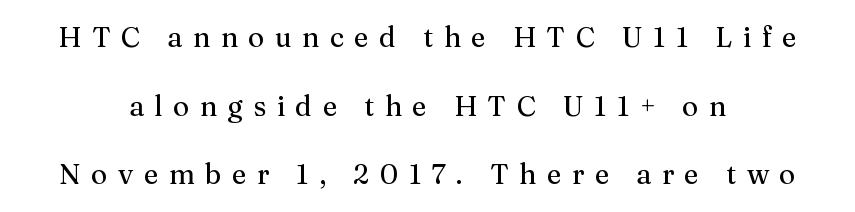
Q: Is the text italic (slanted)? A: No, it is upright.
Q: Is the typeface a serif or a sans-serif typeface? A: Serif.
Q: Is the text underlined? A: No.
Q: How is the paragraph aligned? A: Centered.
Q: Is the spacing between letters normal or unusually wide? A: Unusually wide.
Q: Is the spacing between lines tight, normal or loose? A: Loose.
Q: Width (condensed, normal, or wide)? A: Normal.
Q: Stroke contrast? A: Medium.
Q: x-height? A: Medium.
Q: Monospaced? A: No.
